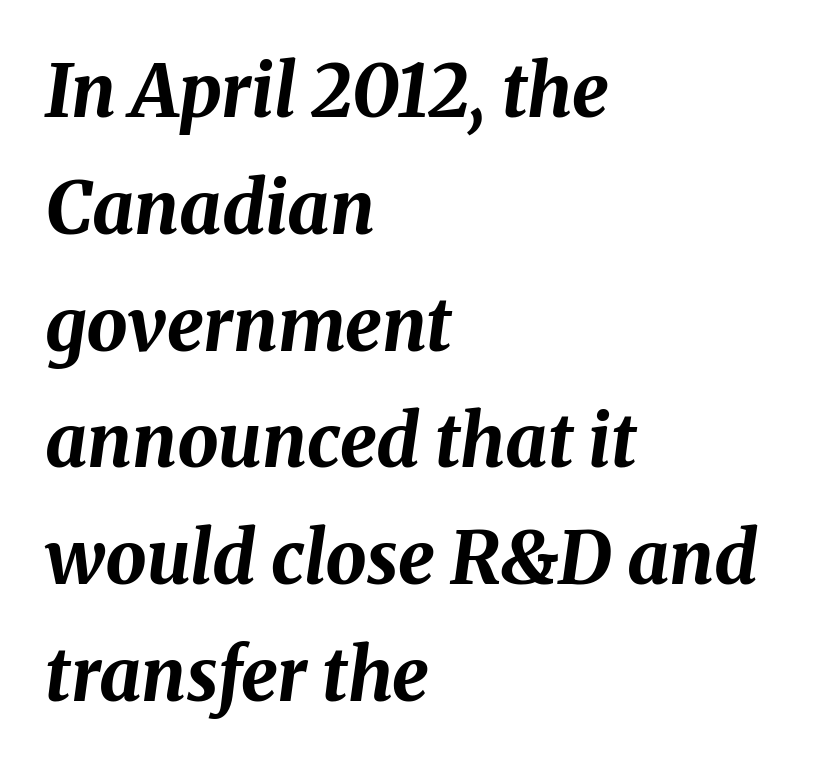
{"italic": "yes", "lean": "right", "slant_degrees": 8, "bold": "yes", "weight": "bold", "width": "normal", "stroke_contrast": "medium", "x_height": "medium", "monospaced": "no", "underline": "no", "align": "left", "line_spacing": "normal", "line_spacing_ratio": 1.6, "letter_spacing": "normal", "letter_spacing_em": 0.0, "glyph_px": 73}
